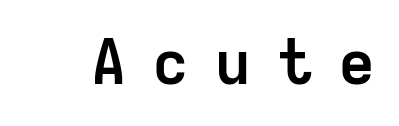
Look at the bottom of the vertical strokes: they stop flat, with no serifs. Do the characters align in a grid? No, the font is proportional. The space directly below the letters is spotless. This sample uses expanded letter spacing, leaving extra air between glyphs.
